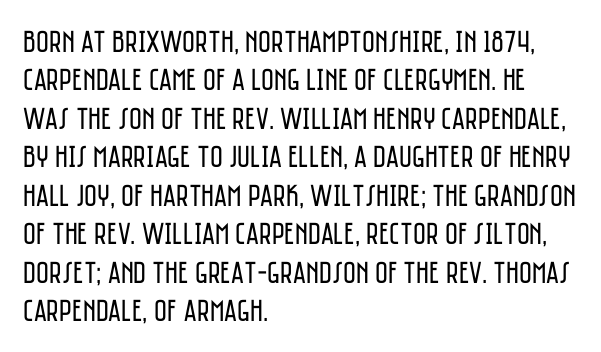
{"serif": "no", "italic": "no", "bold": "no", "weight": "regular", "width": "condensed", "stroke_contrast": "low", "x_height": "large", "monospaced": "no", "underline": "no", "align": "left", "line_spacing_ratio": 1.24, "letter_spacing": "normal", "letter_spacing_em": 0.0, "glyph_px": 31}
